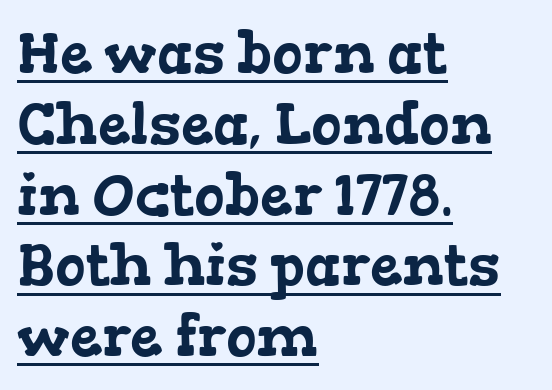
{"serif": "yes", "width": "wide", "stroke_contrast": "low", "x_height": "medium", "monospaced": "no", "underline": "yes", "align": "left", "line_spacing_ratio": 1.22, "letter_spacing": "normal", "letter_spacing_em": 0.0, "glyph_px": 58}
